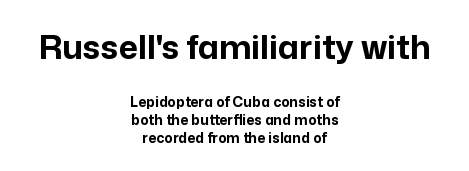
Q: Is the text bold? A: Yes.
Q: Is the text italic (slanted)? A: No, it is upright.
Q: Is the typeface a serif or a sans-serif typeface? A: Sans-serif.
Q: Is the text underlined? A: No.
Q: How is the paragraph aligned? A: Centered.
Q: Is the spacing between letters normal or unusually wide? A: Normal.
Q: Is the spacing between lines tight, normal or loose? A: Normal.
Q: Which block of text is set in a larger size, the first (top) or the second (bottom)? A: The first (top) one.
Q: Width (condensed, normal, or wide)? A: Normal.
Q: Stroke contrast? A: Low.
Q: x-height? A: Medium.
Q: Monospaced? A: No.
